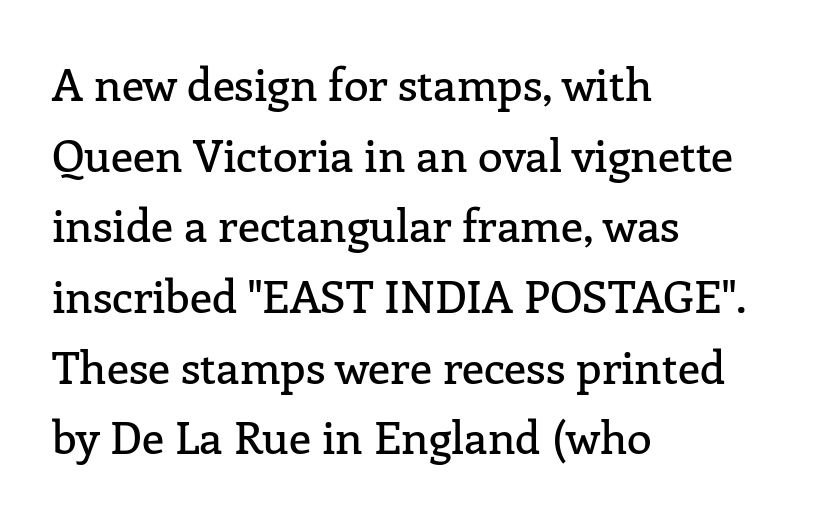
Q: Is the text italic (slanted)? A: No, it is upright.
Q: Is the typeface a serif or a sans-serif typeface? A: Serif.
Q: Is the text underlined? A: No.
Q: How is the paragraph aligned? A: Left-aligned.
Q: Is the spacing between letters normal or unusually wide? A: Normal.
Q: Is the spacing between lines tight, normal or loose? A: Normal.
Q: Width (condensed, normal, or wide)? A: Normal.
Q: Stroke contrast? A: Low.
Q: x-height? A: Medium.
Q: Monospaced? A: No.
